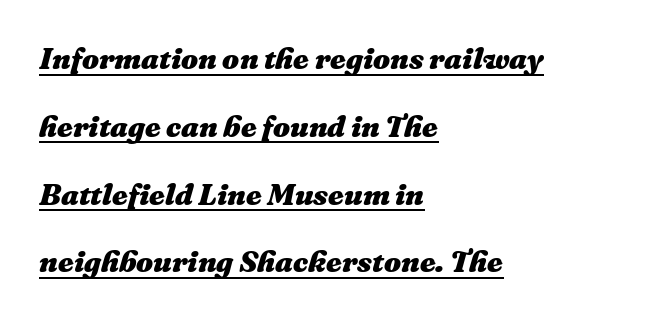
Q: Is the text bold? A: Yes.
Q: Is the text italic (slanted)? A: Yes, it leans right by about 16 degrees.
Q: Is the text underlined? A: Yes.
Q: How is the paragraph aligned? A: Left-aligned.
Q: Is the spacing between letters normal or unusually wide? A: Normal.
Q: Is the spacing between lines tight, normal or loose? A: Loose.
Q: Width (condensed, normal, or wide)? A: Normal.
Q: Stroke contrast? A: Medium.
Q: x-height? A: Medium.
Q: Monospaced? A: No.
